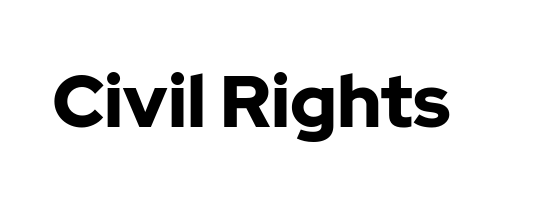
It's the straight-up-and-down kind of type. Here the designer chose a conventional face with non-uniform glyph widths. Standard letterfit; no display-style spreading of the glyphs. Lines of text with bare space underneath. Strong, thick strokes mark this as bold type. The font family rendered here belongs to the sans-serif group.
